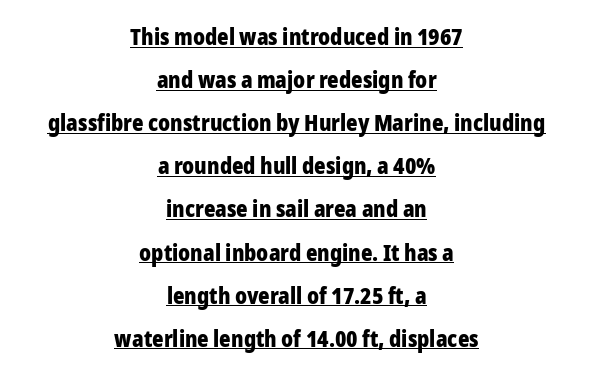
This block would shrink considerably if given ordinary leading; it's expanded now. The whitespace from short lines is split evenly between both sides. Spacing between characters is what you'd get straight out of the box. A continuous stroke trails under the words, as in a hyperlink. These lines carry a lot of weight — the face is fully bold.
